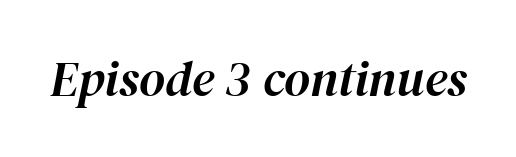
{"italic": "yes", "lean": "right", "slant_degrees": 12, "width": "normal", "stroke_contrast": "high", "x_height": "medium", "monospaced": "no", "underline": "no", "letter_spacing": "normal", "letter_spacing_em": 0.0, "glyph_px": 50}
